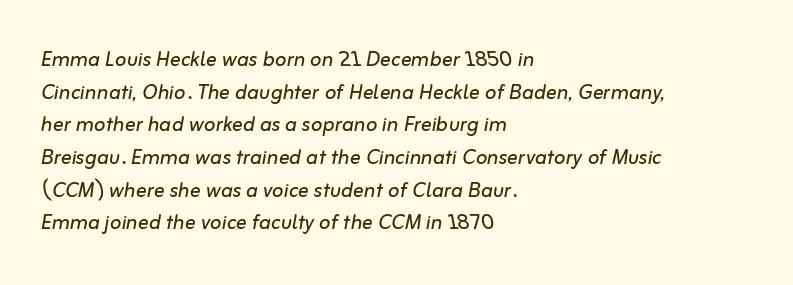
Designer's note — italics engaged. A typesetter would call this zero additional tracking. The passage shown is not bold in any degree. These lines stack with their left ends in a neat column. Clear beneath every line of the passage.
